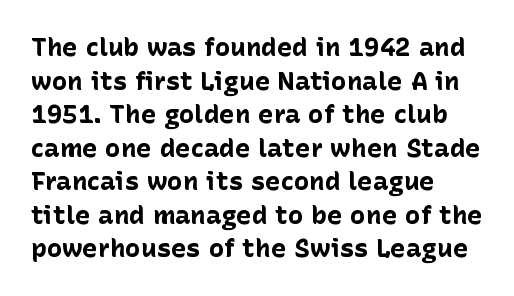
Q: Is the text bold? A: Yes.
Q: Is the text italic (slanted)? A: No, it is upright.
Q: Is the text underlined? A: No.
Q: How is the paragraph aligned? A: Left-aligned.
Q: Is the spacing between letters normal or unusually wide? A: Normal.
Q: Is the spacing between lines tight, normal or loose? A: Normal.
